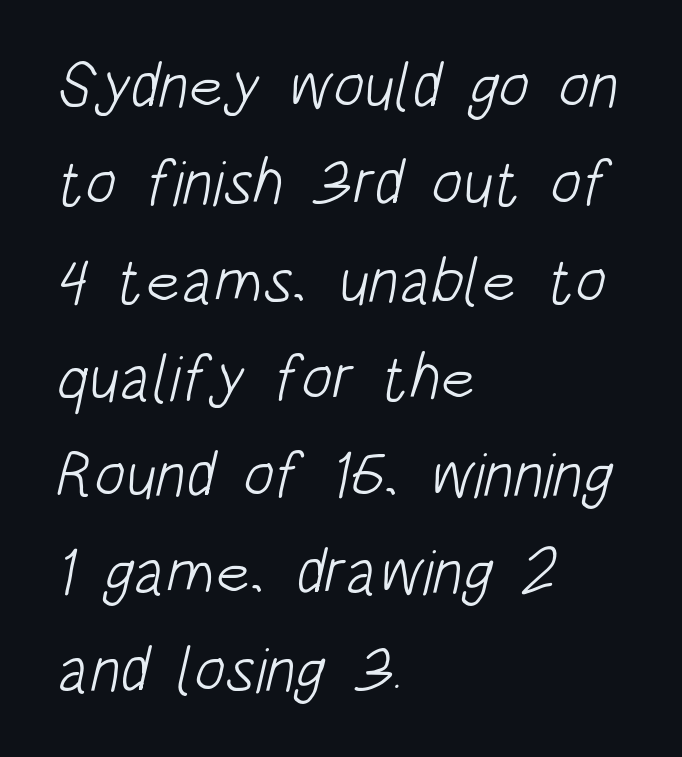
Q: Is the text bold? A: No.
Q: Is the typeface a serif or a sans-serif typeface? A: Sans-serif.
Q: Is the text underlined? A: No.
Q: How is the paragraph aligned? A: Left-aligned.
Q: Is the spacing between letters normal or unusually wide? A: Normal.
Q: Is the spacing between lines tight, normal or loose? A: Normal.
Q: Width (condensed, normal, or wide)? A: Condensed.
Q: Stroke contrast? A: Low.
Q: x-height? A: Large.
Q: Monospaced? A: No.
